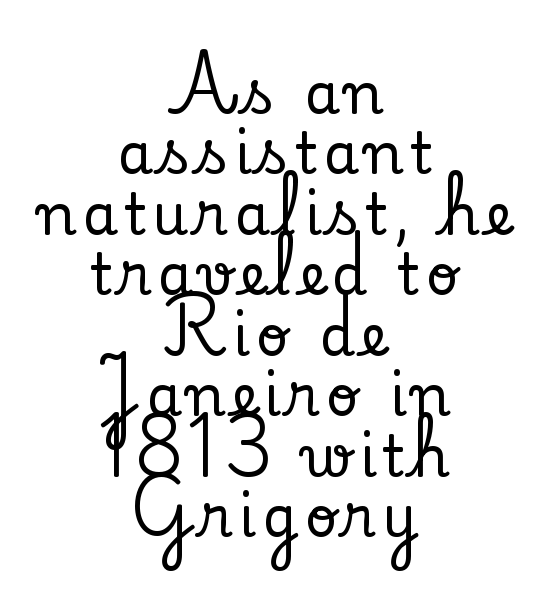
Layout note: lines centered. These lines are rendered in a variable-pitch font. Underlining? Definitely not there. Ordinary non-slanted type is in use. Typographically, this falls in the serif category.
